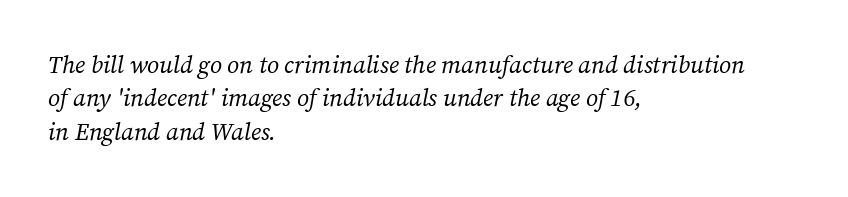
{"italic": "yes", "lean": "right", "slant_degrees": 12, "bold": "no", "underline": "no", "align": "left", "line_spacing": "normal", "line_spacing_ratio": 1.39, "letter_spacing": "normal", "letter_spacing_em": 0.0, "glyph_px": 24}
